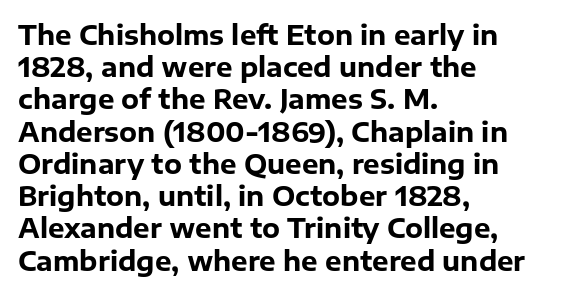
The image shows 26 px bold type, upright; set left-aligned, line spacing 1.24x, normal letter spacing, not underlined.
